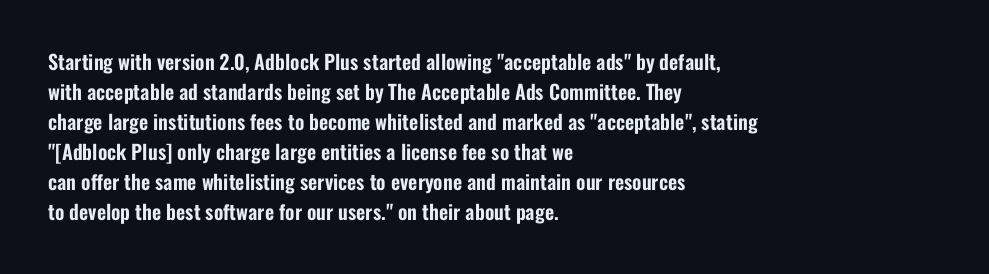
The passage shown has conventional tracking throughout. Is there much room between lines? A standard amount, neither cramped nor airy. This is the regular roman posture of the typeface. Plain, unruled lines of type. Typeset ragged right — the left edge is the straight one.
